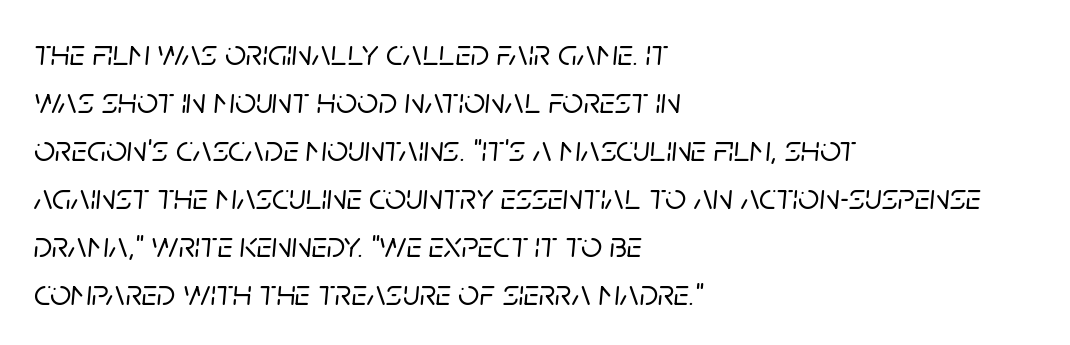
Do the characters align in a grid? No, the font is proportional. Slanted lettering throughout. The line-height multiplier appears to be the usual default. Compared with typical body copy, the letter spacing here is the same.
